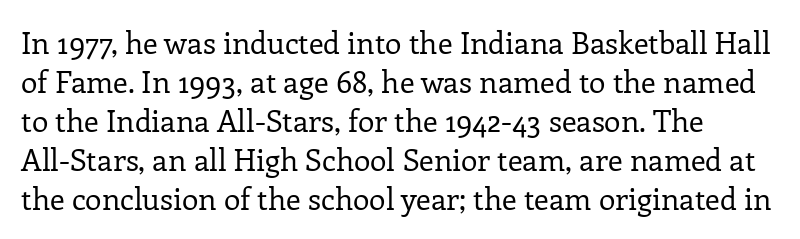
{"serif": "yes", "italic": "no", "bold": "no", "weight": "regular", "width": "normal", "stroke_contrast": "low", "x_height": "medium", "monospaced": "no", "underline": "no", "line_spacing": "normal", "line_spacing_ratio": 1.3, "letter_spacing": "normal", "letter_spacing_em": 0.0, "glyph_px": 30}
